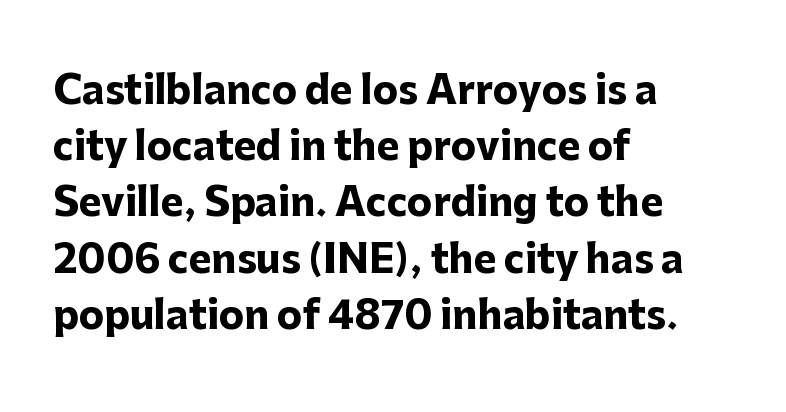
{"serif": "no", "italic": "no", "bold": "yes", "weight": "heavy", "width": "normal", "stroke_contrast": "low", "x_height": "medium", "monospaced": "no", "underline": "no", "align": "left", "line_spacing": "normal", "line_spacing_ratio": 1.48, "letter_spacing": "normal", "letter_spacing_em": 0.0, "glyph_px": 38}
